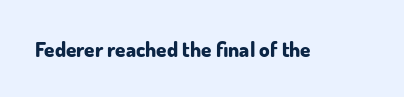
The image shows 21 px bold type, upright; set normal letter spacing, not underlined.
